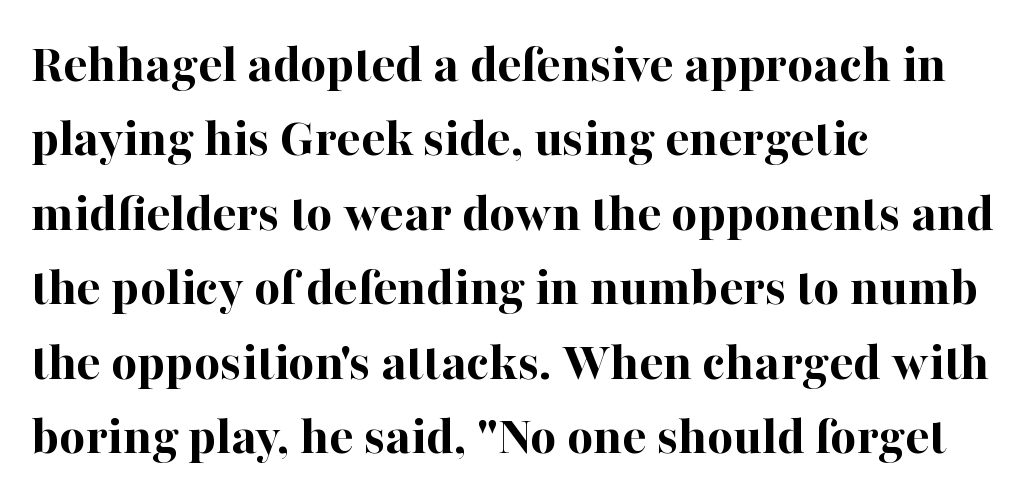
Q: Is the text bold? A: Yes.
Q: Is the text italic (slanted)? A: No, it is upright.
Q: Is the typeface a serif or a sans-serif typeface? A: Serif.
Q: Is the text underlined? A: No.
Q: How is the paragraph aligned? A: Left-aligned.
Q: Is the spacing between letters normal or unusually wide? A: Normal.
Q: Is the spacing between lines tight, normal or loose? A: Normal.
Q: Width (condensed, normal, or wide)? A: Normal.
Q: Stroke contrast? A: High.
Q: x-height? A: Medium.
Q: Monospaced? A: No.
